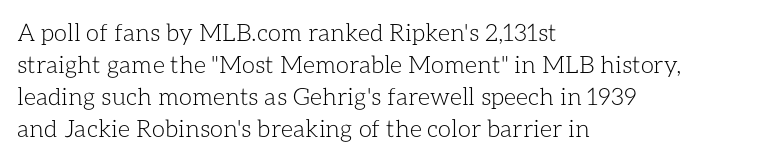
The image shows 24 px text type, upright; set left-aligned, normal line spacing (1.34x), normal letter spacing, not underlined.
